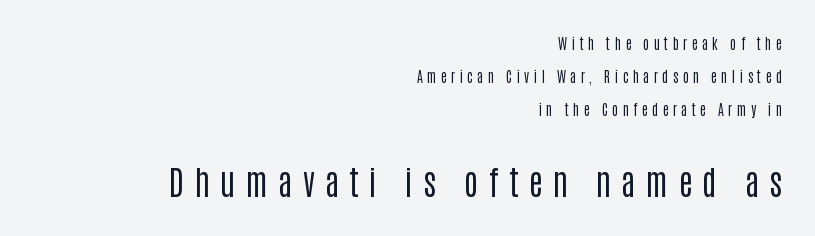
The face used here is proportionally spaced, like ordinary book or web type. The leading is generous, giving the passage an open texture. Glyph-to-glyph distance is far greater than everyday printed text. No italicization has been applied; the sample stays upright. These lines are composed in type without serifs.
